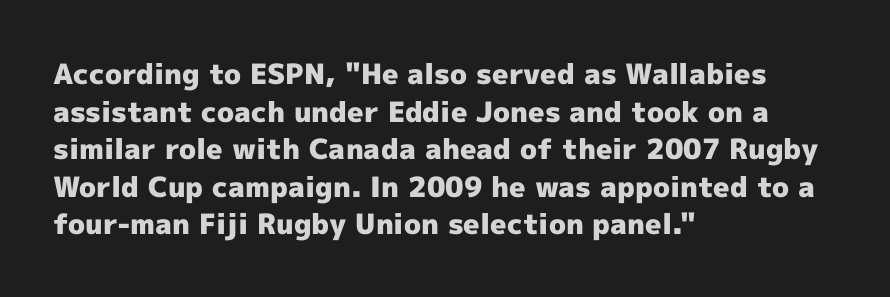
Q: Is the text bold? A: Yes.
Q: Is the text italic (slanted)? A: No, it is upright.
Q: Is the typeface a serif or a sans-serif typeface? A: Sans-serif.
Q: Is the text underlined? A: No.
Q: How is the paragraph aligned? A: Left-aligned.
Q: Is the spacing between letters normal or unusually wide? A: Normal.
Q: Is the spacing between lines tight, normal or loose? A: Normal.
Q: Width (condensed, normal, or wide)? A: Normal.
Q: x-height? A: Medium.
Q: Monospaced? A: No.
